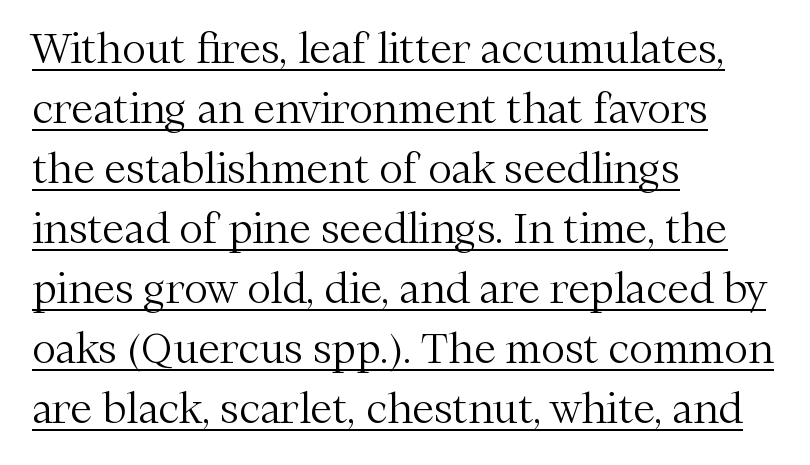
Q: Is the text bold? A: No.
Q: Is the text italic (slanted)? A: No, it is upright.
Q: Is the typeface a serif or a sans-serif typeface? A: Serif.
Q: Is the text underlined? A: Yes.
Q: How is the paragraph aligned? A: Left-aligned.
Q: Is the spacing between letters normal or unusually wide? A: Normal.
Q: Is the spacing between lines tight, normal or loose? A: Normal.
Q: Width (condensed, normal, or wide)? A: Normal.
Q: Stroke contrast? A: Medium.
Q: x-height? A: Medium.
Q: Monospaced? A: No.
